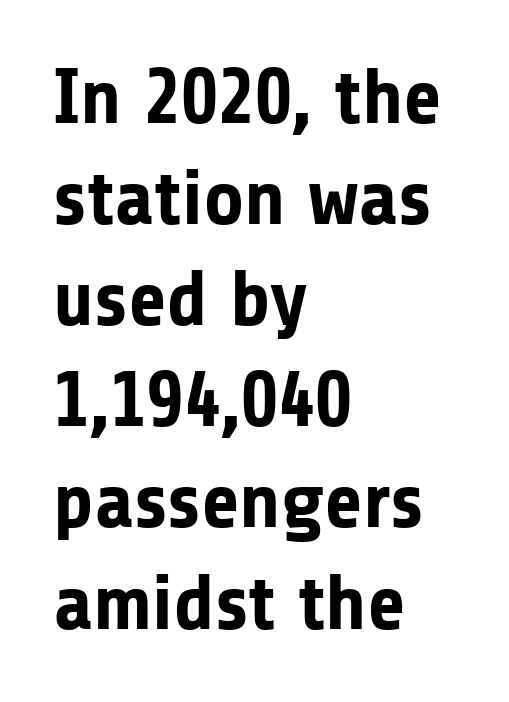
{"serif": "no", "italic": "no", "bold": "yes", "weight": "bold", "width": "normal", "stroke_contrast": "low", "x_height": "medium", "monospaced": "no", "underline": "no", "align": "left", "line_spacing": "normal", "line_spacing_ratio": 1.28, "letter_spacing": "normal", "letter_spacing_em": 0.0, "glyph_px": 79}
